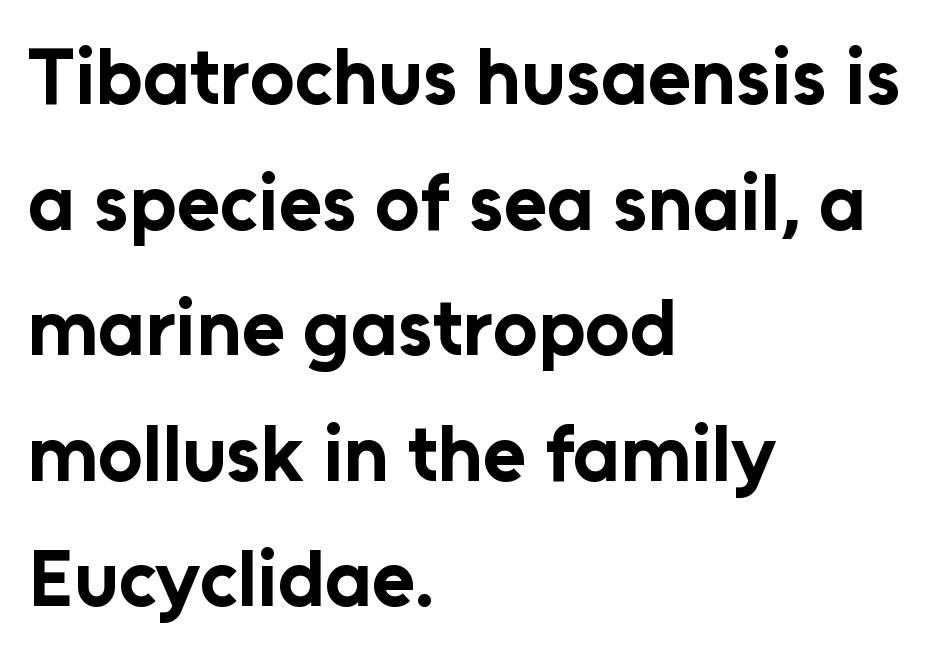
{"serif": "no", "italic": "no", "bold": "yes", "weight": "bold", "width": "normal", "stroke_contrast": "low", "x_height": "medium", "monospaced": "no", "underline": "no", "align": "left", "line_spacing": "normal", "line_spacing_ratio": 1.59, "letter_spacing": "normal", "letter_spacing_em": 0.0, "glyph_px": 79}
